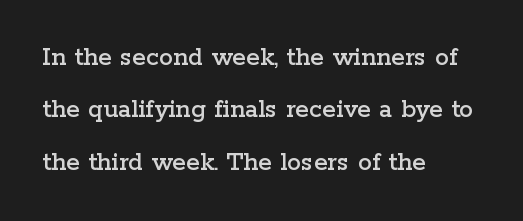
{"serif": "yes", "italic": "no", "width": "wide", "stroke_contrast": "low", "x_height": "medium", "monospaced": "no", "underline": "no", "align": "left", "line_spacing_ratio": 1.87, "letter_spacing": "normal", "letter_spacing_em": 0.0, "glyph_px": 28}
